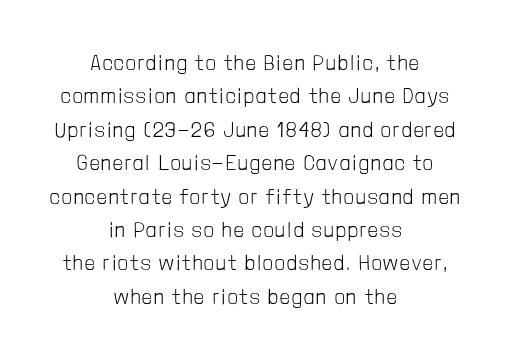
The letters stand straight up with perfectly vertical stems. Underlining? Definitely not there. Where is the straight margin? There isn't one; the lines are centered. The designer left line spacing at the default. Compared with a typical body face, this is equally light or lighter still.
